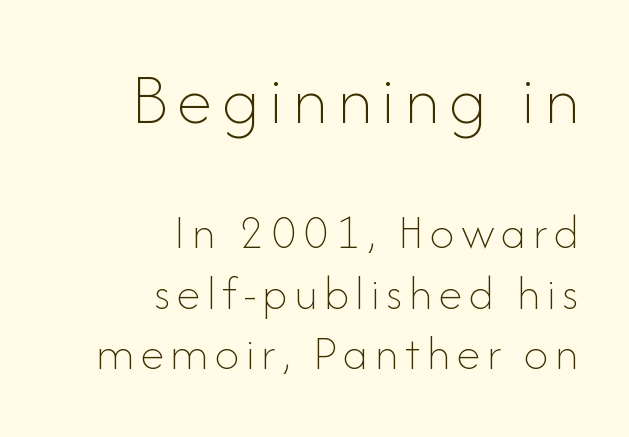
Q: Is the text bold? A: No.
Q: Is the text italic (slanted)? A: No, it is upright.
Q: Is the text underlined? A: No.
Q: How is the paragraph aligned? A: Right-aligned.
Q: Which block of text is set in a larger size, the first (top) or the second (bottom)? A: The first (top) one.
Q: Width (condensed, normal, or wide)? A: Normal.
Q: Stroke contrast? A: Low.
Q: x-height? A: Small.
Q: Monospaced? A: No.
